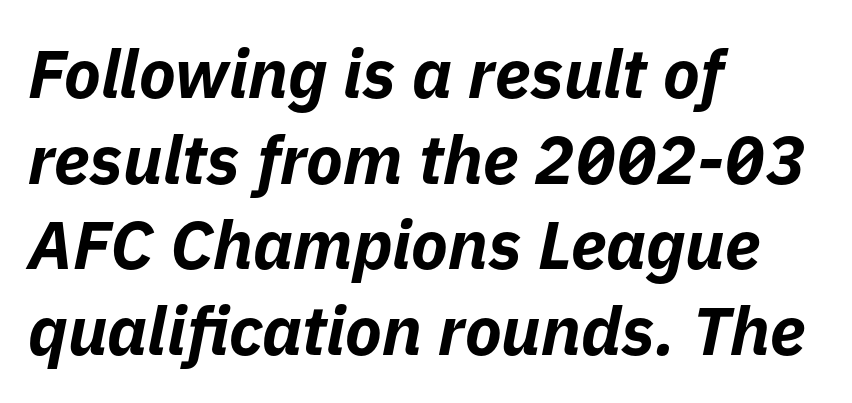
{"italic": "yes", "lean": "right", "slant_degrees": 11, "bold": "yes", "weight": "bold", "width": "normal", "stroke_contrast": "low", "x_height": "medium", "monospaced": "no", "underline": "no", "align": "left", "line_spacing": "normal", "line_spacing_ratio": 1.26, "letter_spacing": "normal", "letter_spacing_em": 0.0, "glyph_px": 68}
